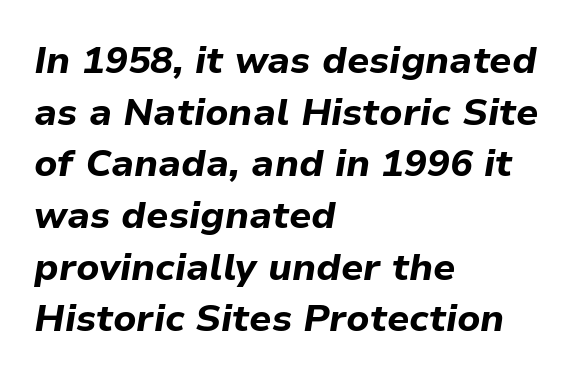
The image shows 38 px bold type, italic (leaning right); set left-aligned, normal line spacing (1.36x), normal letter spacing, not underlined; low stroke contrast and a medium x-height.
